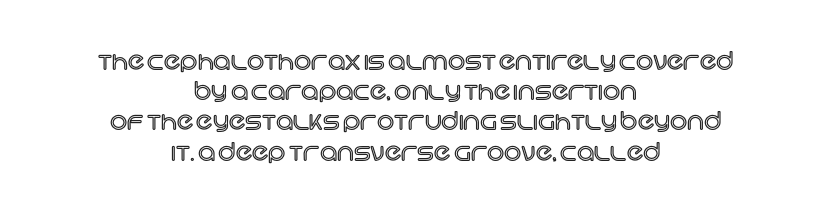
The image shows 24 px text type, upright; set centered, normal line spacing (1.26x), normal letter spacing, not underlined.
